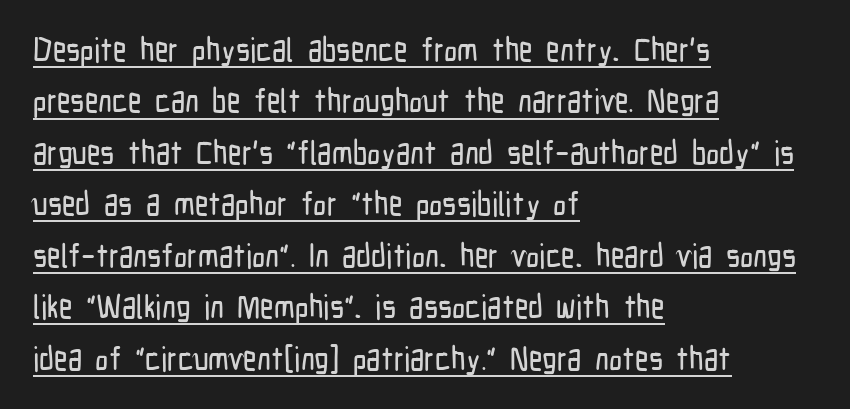
Do the characters align in a grid? No, the font is proportional. Caption: standard tracking, unaltered. Notice how the passage keeps a crisp vertical edge on the left only. Line spacing here is normal.
